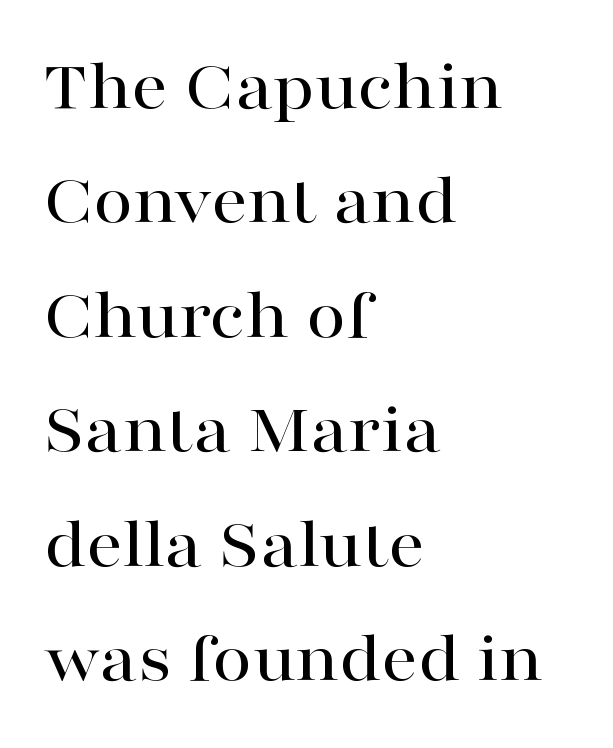
The image shows 72 px wide serif type, upright; set left-aligned, normal line spacing (1.59x), normal letter spacing, not underlined; high stroke contrast and a medium x-height.
